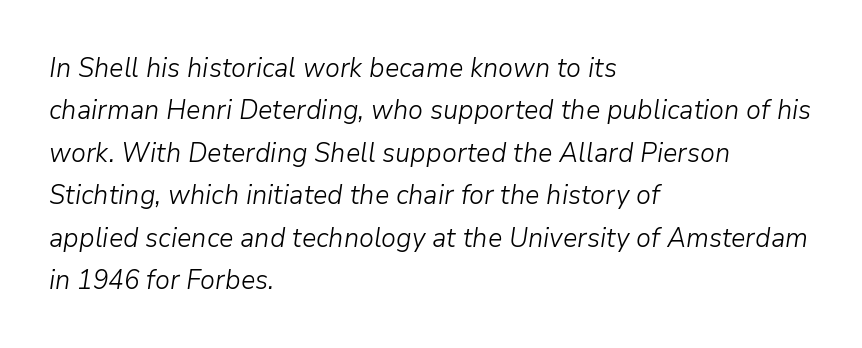
The image shows 27 px text type, italic (leaning right); set left-aligned, normal line spacing (1.57x), normal letter spacing, not underlined.
